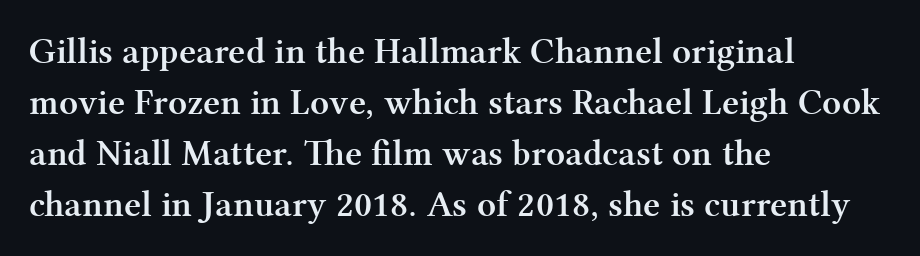
Q: Is the text bold? A: Yes.
Q: Is the text italic (slanted)? A: No, it is upright.
Q: Is the typeface a serif or a sans-serif typeface? A: Serif.
Q: Is the text underlined? A: No.
Q: How is the paragraph aligned? A: Left-aligned.
Q: Is the spacing between letters normal or unusually wide? A: Normal.
Q: Is the spacing between lines tight, normal or loose? A: Normal.
Q: Width (condensed, normal, or wide)? A: Normal.
Q: Stroke contrast? A: Medium.
Q: x-height? A: Medium.
Q: Monospaced? A: No.
